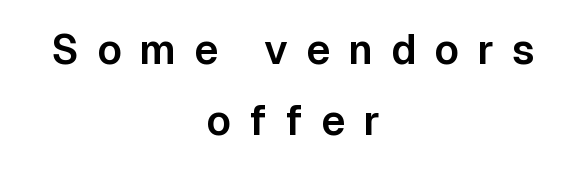
Q: Is the text italic (slanted)? A: No, it is upright.
Q: Is the typeface a serif or a sans-serif typeface? A: Sans-serif.
Q: Is the text underlined? A: No.
Q: How is the paragraph aligned? A: Centered.
Q: Is the spacing between letters normal or unusually wide? A: Unusually wide.
Q: Width (condensed, normal, or wide)? A: Normal.
Q: Stroke contrast? A: Low.
Q: x-height? A: Medium.
Q: Monospaced? A: No.
